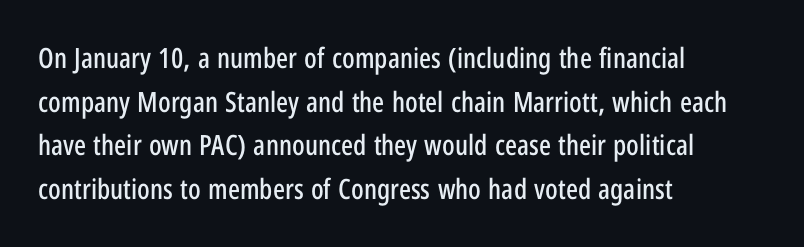
Q: Is the text italic (slanted)? A: No, it is upright.
Q: Is the typeface a serif or a sans-serif typeface? A: Sans-serif.
Q: Is the text underlined? A: No.
Q: How is the paragraph aligned? A: Left-aligned.
Q: Is the spacing between letters normal or unusually wide? A: Normal.
Q: Is the spacing between lines tight, normal or loose? A: Normal.
Q: Width (condensed, normal, or wide)? A: Condensed.
Q: Stroke contrast? A: Low.
Q: x-height? A: Medium.
Q: Monospaced? A: No.
